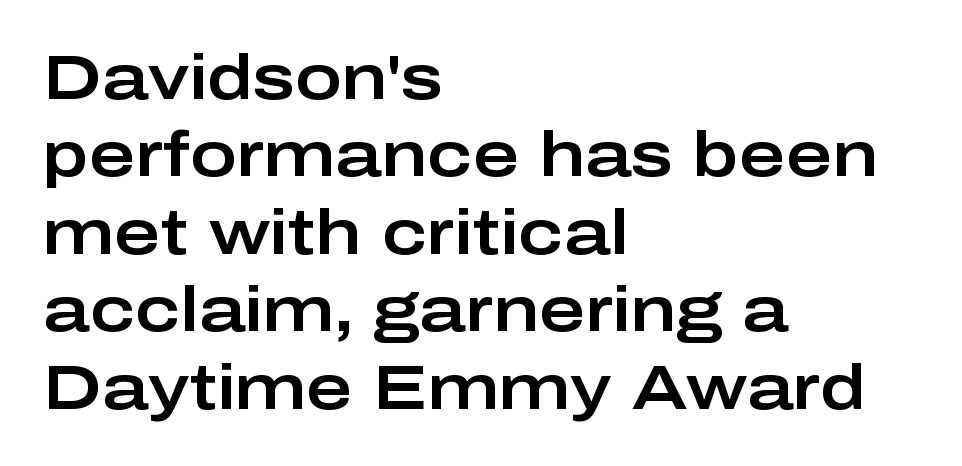
{"serif": "no", "italic": "no", "width": "wide", "stroke_contrast": "low", "x_height": "medium", "monospaced": "no", "underline": "no", "align": "left", "line_spacing_ratio": 1.23, "letter_spacing": "normal", "letter_spacing_em": 0.0, "glyph_px": 63}
